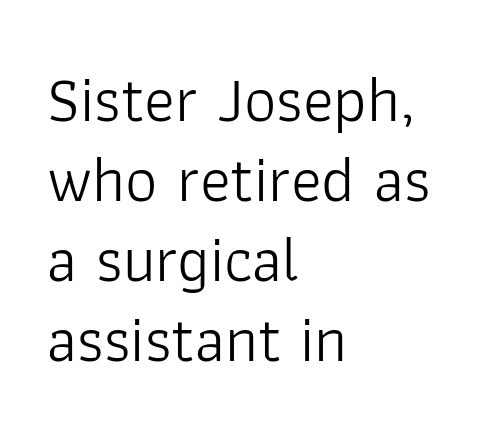
Q: Is the text bold? A: No.
Q: Is the text italic (slanted)? A: No, it is upright.
Q: Is the typeface a serif or a sans-serif typeface? A: Sans-serif.
Q: Is the text underlined? A: No.
Q: How is the paragraph aligned? A: Left-aligned.
Q: Is the spacing between letters normal or unusually wide? A: Normal.
Q: Is the spacing between lines tight, normal or loose? A: Normal.
Q: Width (condensed, normal, or wide)? A: Normal.
Q: Stroke contrast? A: Low.
Q: x-height? A: Medium.
Q: Monospaced? A: No.
